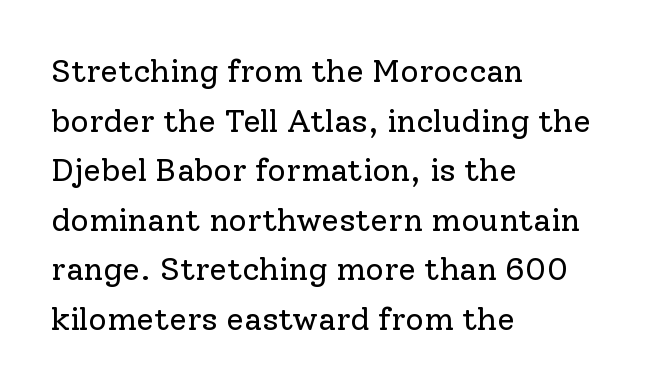
Q: Is the text bold? A: No.
Q: Is the text italic (slanted)? A: No, it is upright.
Q: Is the typeface a serif or a sans-serif typeface? A: Serif.
Q: Is the text underlined? A: No.
Q: How is the paragraph aligned? A: Left-aligned.
Q: Is the spacing between letters normal or unusually wide? A: Normal.
Q: Is the spacing between lines tight, normal or loose? A: Normal.
Q: Width (condensed, normal, or wide)? A: Normal.
Q: Stroke contrast? A: Low.
Q: x-height? A: Medium.
Q: Monospaced? A: No.
